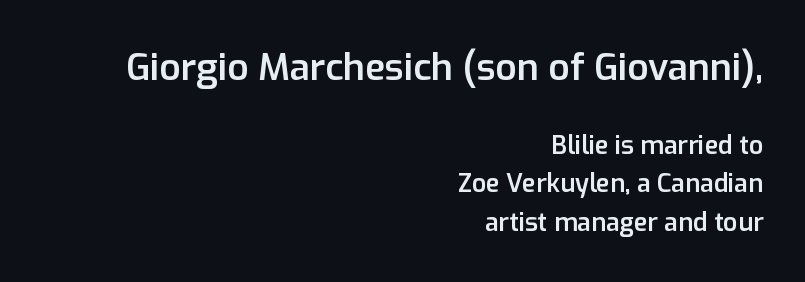
Q: Is the text bold? A: Semi-bold.
Q: Is the text italic (slanted)? A: No, it is upright.
Q: Is the typeface a serif or a sans-serif typeface? A: Sans-serif.
Q: Is the text underlined? A: No.
Q: How is the paragraph aligned? A: Right-aligned.
Q: Is the spacing between letters normal or unusually wide? A: Normal.
Q: Is the spacing between lines tight, normal or loose? A: Normal.
Q: Which block of text is set in a larger size, the first (top) or the second (bottom)? A: The first (top) one.
Q: Width (condensed, normal, or wide)? A: Normal.
Q: Stroke contrast? A: Low.
Q: x-height? A: Medium.
Q: Monospaced? A: No.
